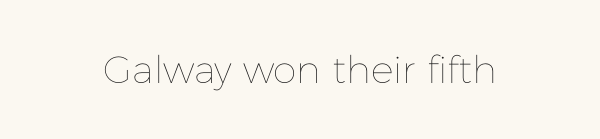
The image shows 38 px thin type, upright; set normal letter spacing, not underlined; low stroke contrast and a medium x-height.
